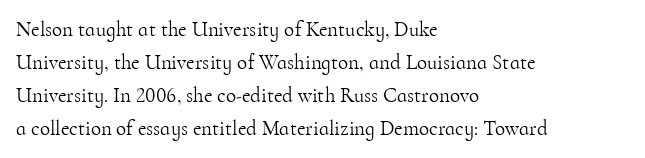
{"italic": "no", "bold": "no", "underline": "no", "align": "left", "line_spacing": "normal", "line_spacing_ratio": 1.57, "letter_spacing": "normal", "letter_spacing_em": 0.0, "glyph_px": 21}
